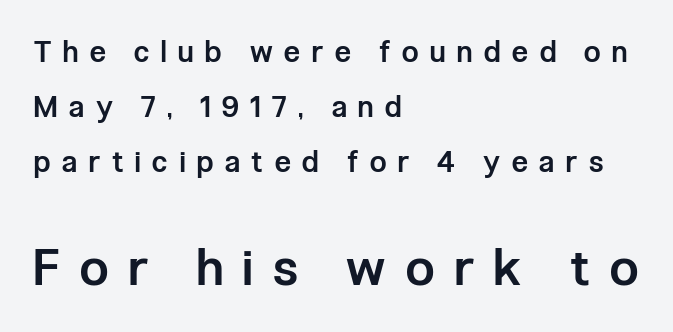
The image shows 50 px semibold, condensed sans-serif type, upright; set left-aligned, line spacing 1.89x, unusually wide letter spacing (+0.41 em), not underlined; the second (bottom) block is 1.72x larger; low stroke contrast and a medium x-height.
